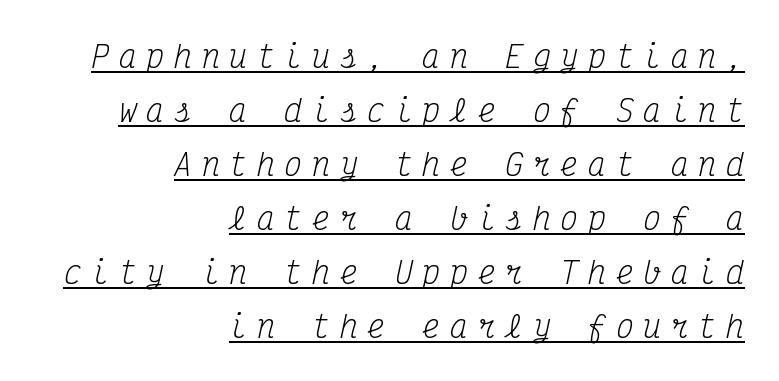
The image shows 30 px regular-weight, condensed serif type, italic (leaning right), monospaced; set right-aligned, line spacing 1.8x, unusually wide letter spacing (+0.32 em), underlined; medium stroke contrast and a medium x-height.
